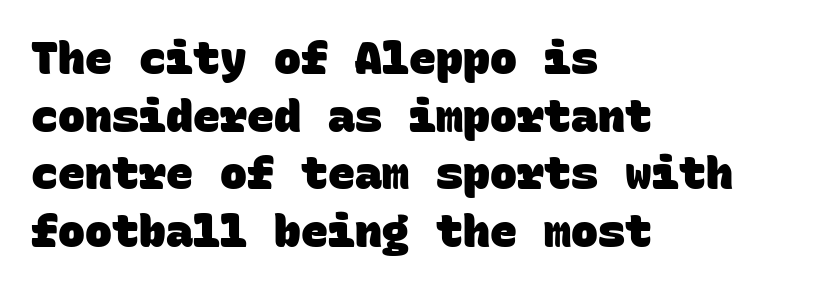
Q: Is the text bold? A: Yes.
Q: Is the typeface a serif or a sans-serif typeface? A: Sans-serif.
Q: Is the text underlined? A: No.
Q: How is the paragraph aligned? A: Left-aligned.
Q: Is the spacing between letters normal or unusually wide? A: Normal.
Q: Is the spacing between lines tight, normal or loose? A: Normal.
Q: Width (condensed, normal, or wide)? A: Normal.
Q: Stroke contrast? A: Low.
Q: x-height? A: Large.
Q: Monospaced? A: Yes.
